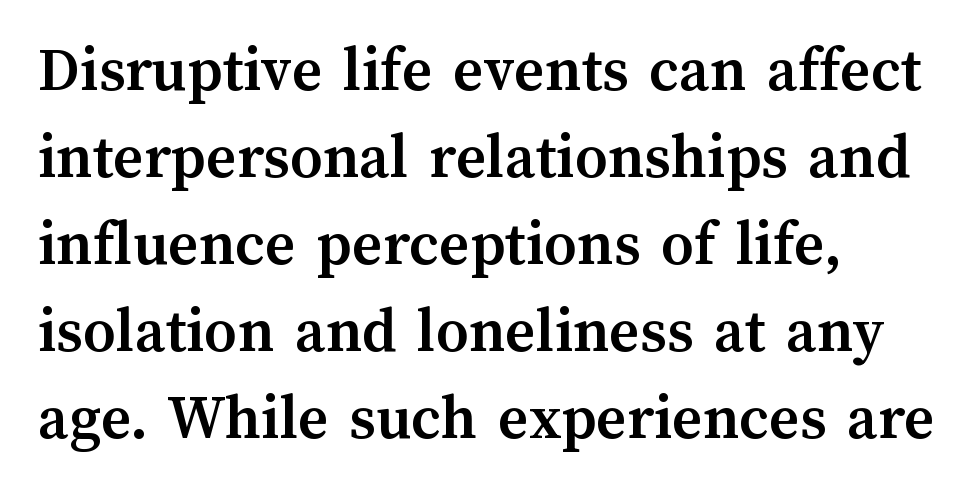
Q: Is the text bold? A: Yes.
Q: Is the text italic (slanted)? A: No, it is upright.
Q: Is the text underlined? A: No.
Q: How is the paragraph aligned? A: Left-aligned.
Q: Is the spacing between letters normal or unusually wide? A: Normal.
Q: Is the spacing between lines tight, normal or loose? A: Normal.
Q: Width (condensed, normal, or wide)? A: Normal.
Q: Stroke contrast? A: Medium.
Q: x-height? A: Medium.
Q: Monospaced? A: No.
